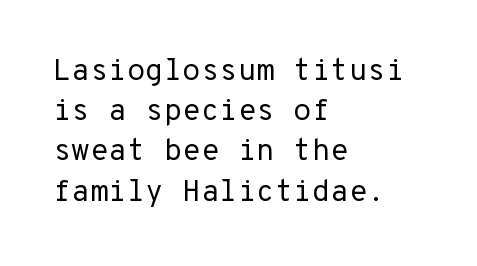
I'd call this a sans setting — the letters go barefoot. The string is rendered with underlining switched off. Do the characters align in a grid? Yes, the font is monospaced. A typesetter would mark this as roman, not italic.
